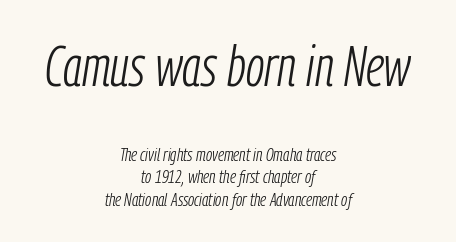
The image shows 56 px light, condensed type, italic (leaning right); set centered, line spacing 1.18x, normal letter spacing, not underlined; the first (top) block is 2.95x larger; low stroke contrast and a medium x-height.
